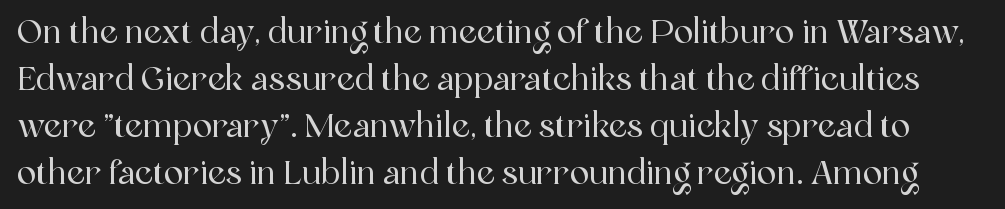
{"serif": "yes", "italic": "no", "width": "normal", "x_height": "medium", "monospaced": "no", "underline": "no", "line_spacing": "normal", "line_spacing_ratio": 1.47, "letter_spacing": "normal", "letter_spacing_em": 0.0, "glyph_px": 32}
